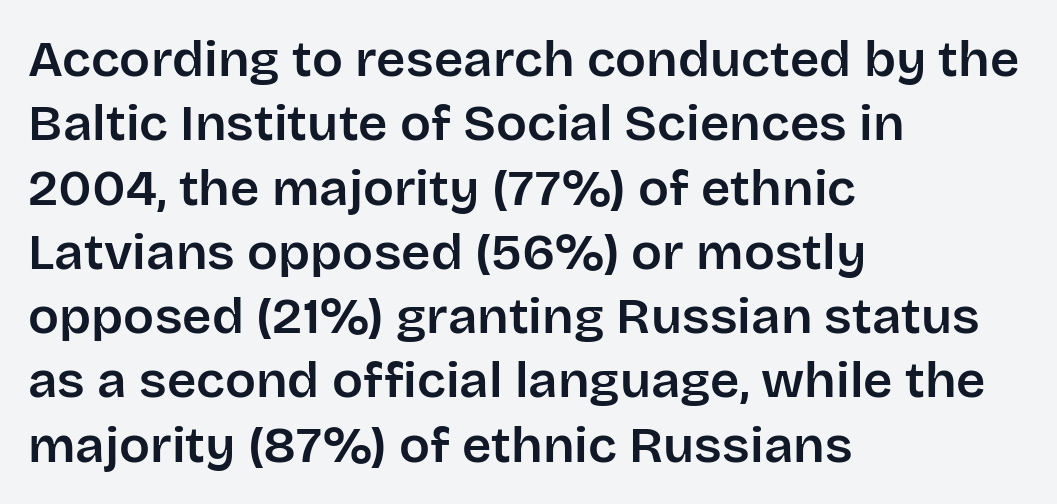
Q: Is the text italic (slanted)? A: No, it is upright.
Q: Is the typeface a serif or a sans-serif typeface? A: Sans-serif.
Q: Is the text underlined? A: No.
Q: How is the paragraph aligned? A: Left-aligned.
Q: Is the spacing between letters normal or unusually wide? A: Normal.
Q: Is the spacing between lines tight, normal or loose? A: Normal.
Q: Width (condensed, normal, or wide)? A: Normal.
Q: Stroke contrast? A: Low.
Q: x-height? A: Large.
Q: Monospaced? A: No.
